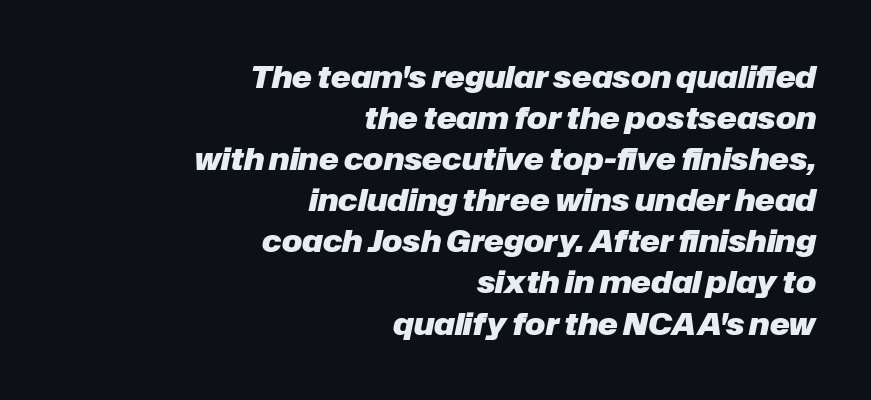
Notice how the stems are inclined rather than vertical — that's the hallmark of italics. The passage shown stacks its lines at a standard gap. Has an underline been added? It has not. Varying glyph widths throughout — classic text-font behaviour. The text block is weighted toward the right margin, trailing off unevenly leftward. On the weight axis this lands at bold, roughly 700.
